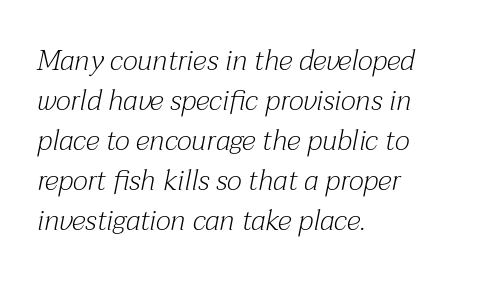
The image shows 28 px light serif type, italic (leaning right); set left-aligned, normal line spacing (1.43x), normal letter spacing, not underlined; medium stroke contrast and a medium x-height.
